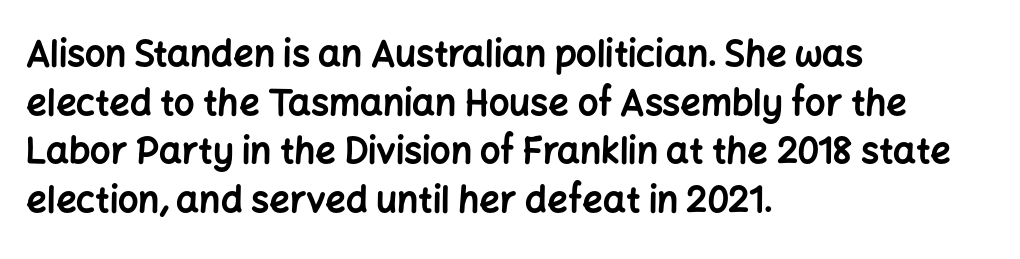
The rendering uses a bold face; every stroke is thick and dark. The passage shown is typed in a proportional face where columns would drift. The axis of the letterforms is exactly vertical. If you measured baseline to baseline, you'd find a middling distance. Reading down the block, your eye returns to a fixed left position each line.
